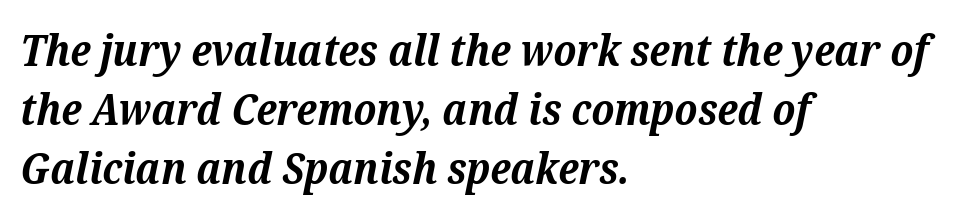
The passage shown stacks its lines at a standard gap. The font family rendered here belongs to the serif group. The strokes are fattened all the way to bold. The rendering anchors every line to the left-hand side.
